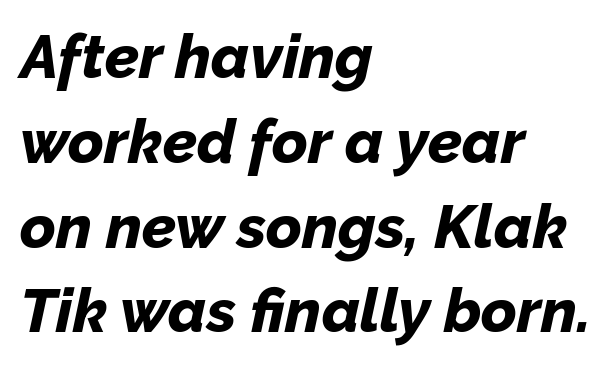
The image shows 61 px bold type, italic (leaning right); set left-aligned, normal line spacing (1.39x), normal letter spacing, not underlined; low stroke contrast and a medium x-height.
